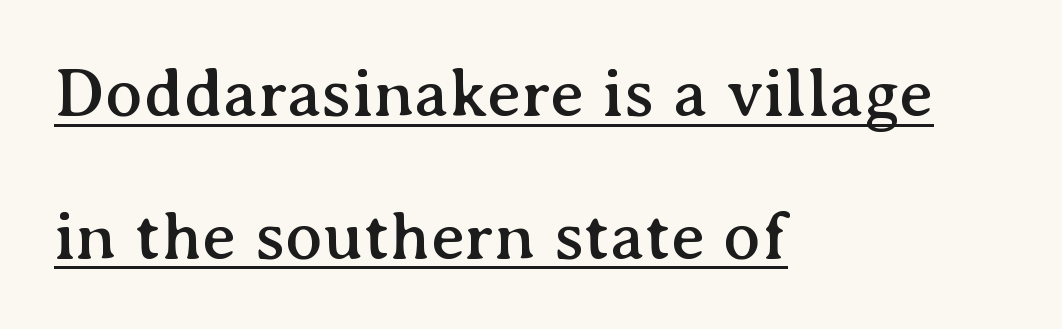
Q: Is the text italic (slanted)? A: No, it is upright.
Q: Is the typeface a serif or a sans-serif typeface? A: Serif.
Q: Is the text underlined? A: Yes.
Q: How is the paragraph aligned? A: Left-aligned.
Q: Is the spacing between letters normal or unusually wide? A: Normal.
Q: Is the spacing between lines tight, normal or loose? A: Loose.
Q: Width (condensed, normal, or wide)? A: Normal.
Q: Stroke contrast? A: Medium.
Q: x-height? A: Medium.
Q: Monospaced? A: No.
